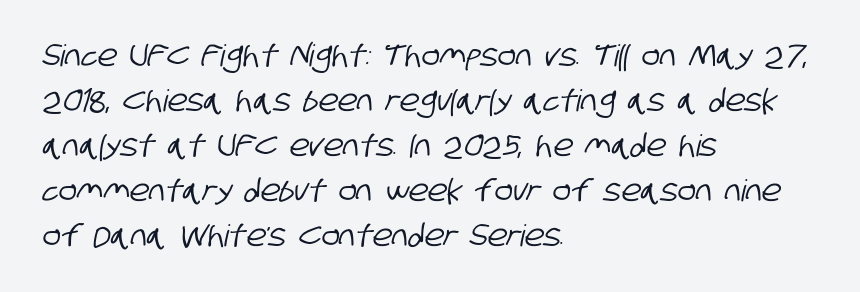
Q: Is the typeface a serif or a sans-serif typeface? A: Sans-serif.
Q: Is the text underlined? A: No.
Q: How is the paragraph aligned? A: Left-aligned.
Q: Is the spacing between letters normal or unusually wide? A: Normal.
Q: Is the spacing between lines tight, normal or loose? A: Normal.
Q: Width (condensed, normal, or wide)? A: Condensed.
Q: Stroke contrast? A: Low.
Q: x-height? A: Large.
Q: Monospaced? A: No.
